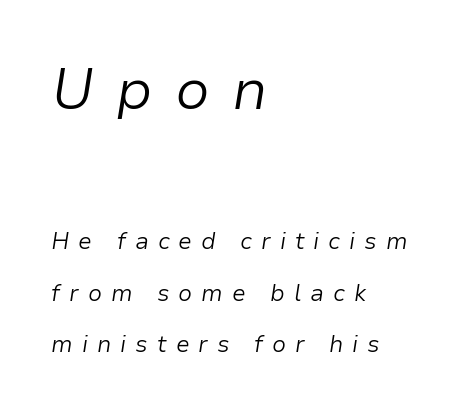
Q: Is the text bold? A: No.
Q: Is the text italic (slanted)? A: Yes, it leans right by about 9 degrees.
Q: Is the text underlined? A: No.
Q: How is the paragraph aligned? A: Left-aligned.
Q: Is the spacing between letters normal or unusually wide? A: Unusually wide.
Q: Is the spacing between lines tight, normal or loose? A: Loose.
Q: Which block of text is set in a larger size, the first (top) or the second (bottom)? A: The first (top) one.
Q: Width (condensed, normal, or wide)? A: Normal.
Q: Stroke contrast? A: Low.
Q: x-height? A: Medium.
Q: Monospaced? A: No.
